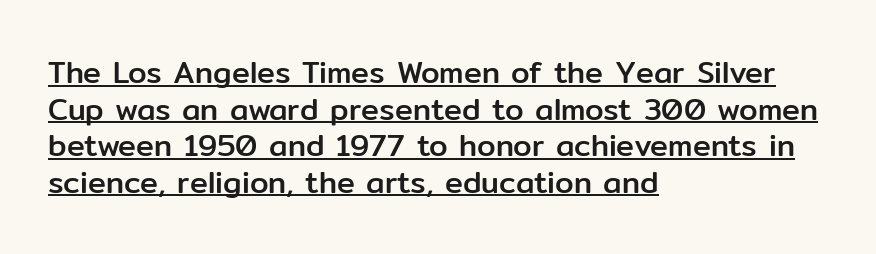
{"serif": "no", "italic": "no", "width": "normal", "stroke_contrast": "low", "x_height": "medium", "monospaced": "no", "underline": "yes", "align": "left", "line_spacing_ratio": 1.22, "letter_spacing": "normal", "letter_spacing_em": 0.0, "glyph_px": 30}
